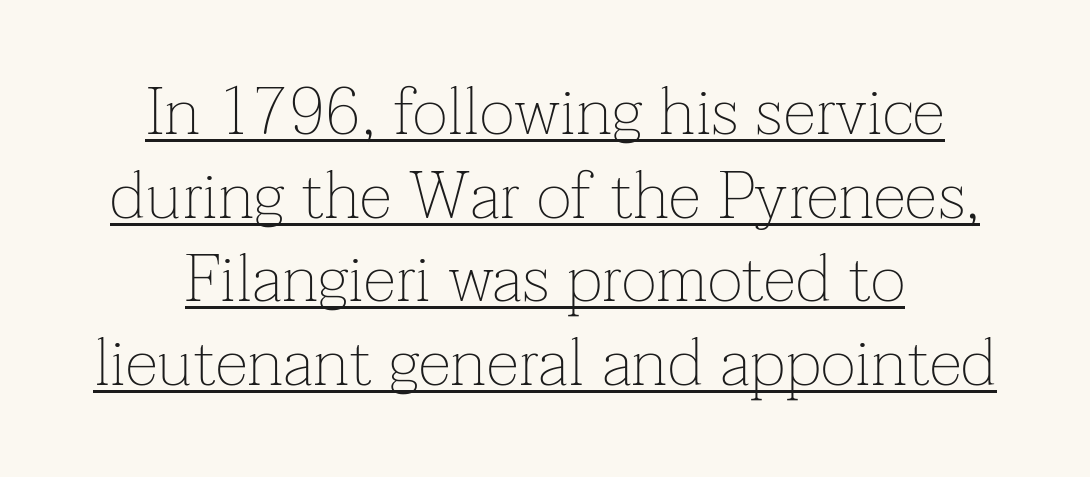
Upright lettering throughout. Note the varied advance widths — an 'i' is clearly narrower than an 'm'. Look at the bottom of the vertical strokes: they flare into serifs here. The characters are drawn with everyday or finer stroke widths. The line texture is even and compact thanks to regular tracking. Underlined type.
